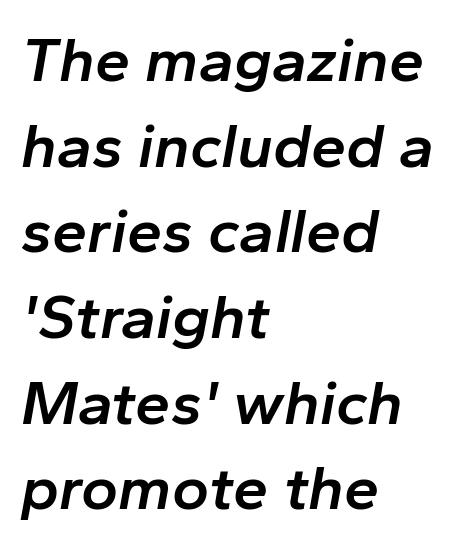
The image shows 63 px semibold type, italic (leaning right); set left-aligned, normal line spacing (1.36x), normal letter spacing, not underlined; low stroke contrast and a medium x-height.
